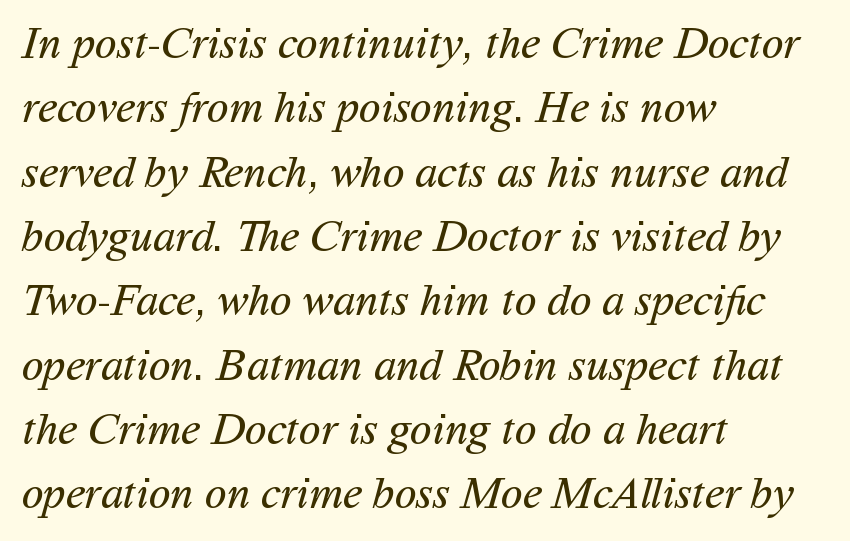
{"serif": "no", "bold": "no", "weight": "regular", "width": "normal", "stroke_contrast": "medium", "x_height": "medium", "monospaced": "no", "underline": "no", "align": "left", "line_spacing": "normal", "line_spacing_ratio": 1.43, "letter_spacing": "normal", "letter_spacing_em": 0.0, "glyph_px": 45}
